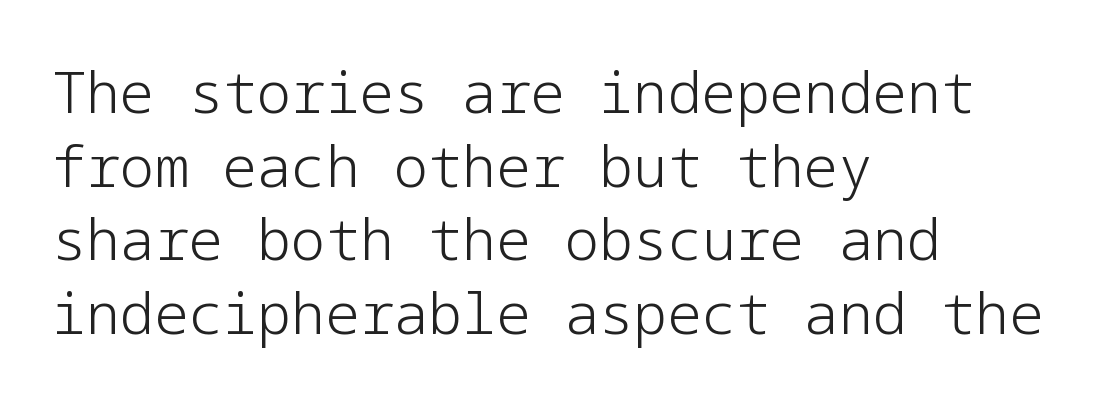
The image shows 57 px light sans-serif type, upright; set left-aligned, normal line spacing (1.29x), normal letter spacing, not underlined; low stroke contrast and a medium x-height.
